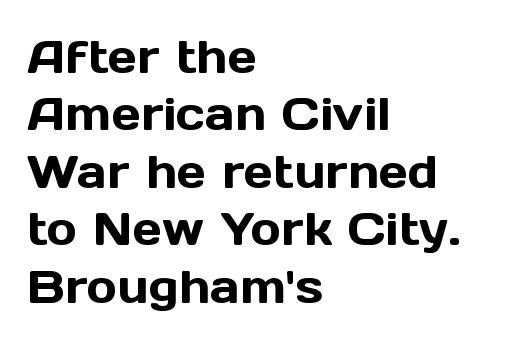
These lines sit exactly where default settings would place them. Quick note: not italic, upright. The zone under the glyphs is completely vacant. Does the type have serifs? No, each stem ends abruptly. Is this a fixed-width face? No — the glyphs have proportional, varying widths. Here the glyphs are tracked normally, forming tight word shapes.
